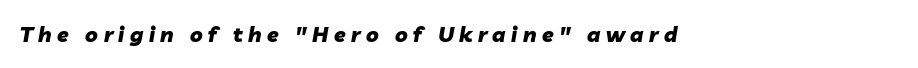
The image shows 21 px bold type, italic (leaning right); set left-aligned, unusually wide letter spacing (+0.26 em), not underlined.
